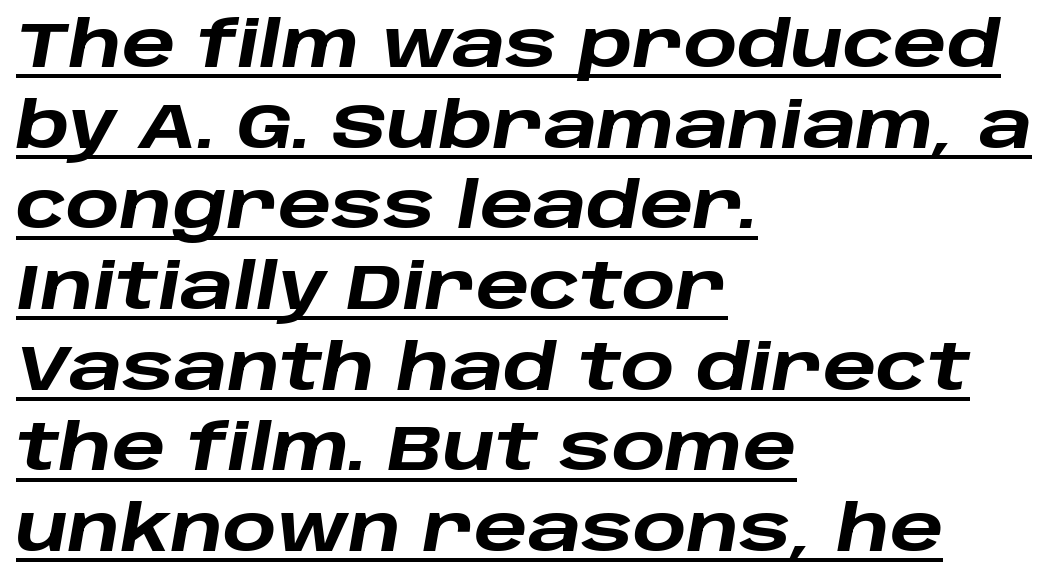
{"italic": "yes", "lean": "right", "slant_degrees": 10, "bold": "yes", "weight": "heavy", "width": "wide", "stroke_contrast": "low", "x_height": "large", "monospaced": "no", "underline": "yes", "align": "left", "line_spacing": "normal", "line_spacing_ratio": 1.28, "letter_spacing": "normal", "letter_spacing_em": 0.0, "glyph_px": 63}
